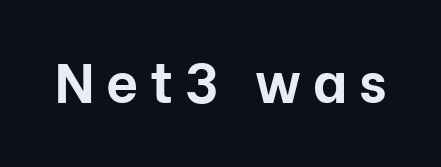
The image shows 56 px bold sans-serif type, upright; set unusually wide letter spacing (+0.21 em), not underlined; low stroke contrast and a medium x-height.
